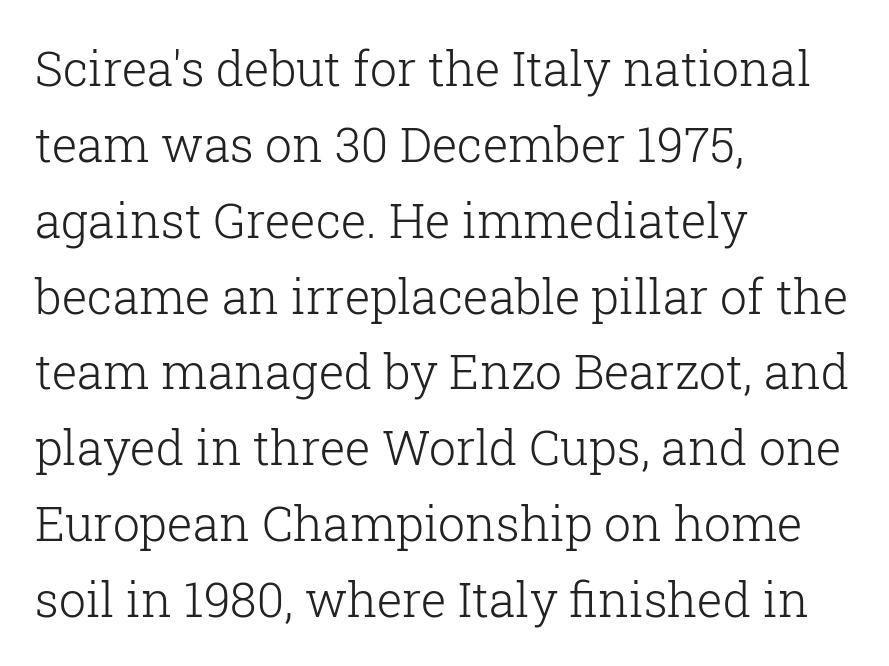
Q: Is the text bold? A: No.
Q: Is the text italic (slanted)? A: No, it is upright.
Q: Is the typeface a serif or a sans-serif typeface? A: Serif.
Q: Is the text underlined? A: No.
Q: How is the paragraph aligned? A: Left-aligned.
Q: Is the spacing between letters normal or unusually wide? A: Normal.
Q: Is the spacing between lines tight, normal or loose? A: Normal.
Q: Width (condensed, normal, or wide)? A: Normal.
Q: Stroke contrast? A: Low.
Q: x-height? A: Medium.
Q: Monospaced? A: No.
